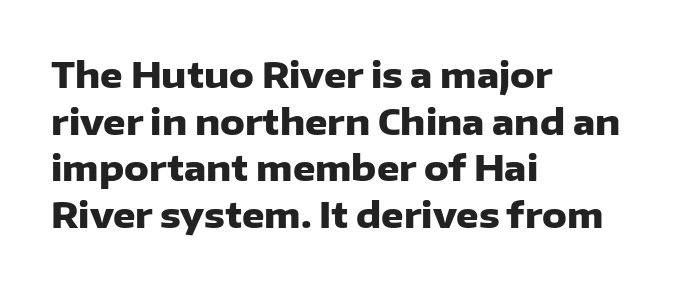
A sans-serif font was chosen for this passage. Thick stems and heavy bowls — unmistakably bold. Descenders hang freely into open space. These lines are rendered in a variable-pitch font. A roman cut, with each character standing at attention.
